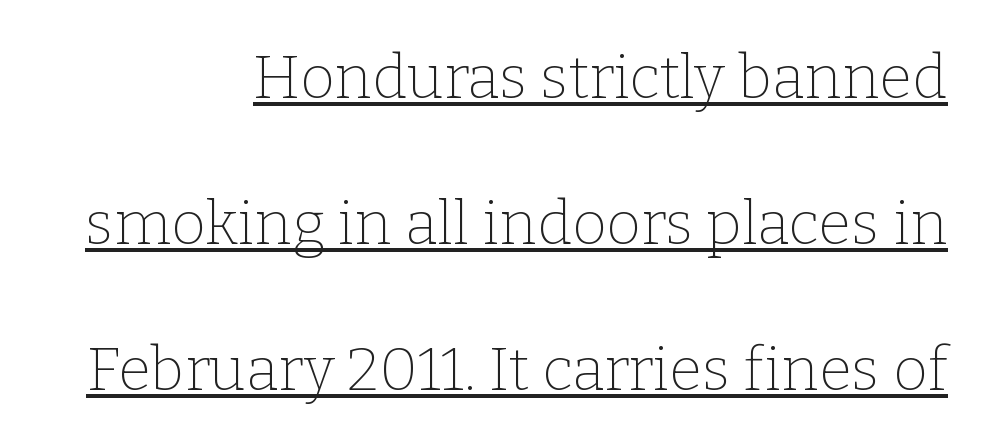
Q: Is the text bold? A: No.
Q: Is the text italic (slanted)? A: No, it is upright.
Q: Is the typeface a serif or a sans-serif typeface? A: Serif.
Q: Is the text underlined? A: Yes.
Q: How is the paragraph aligned? A: Right-aligned.
Q: Is the spacing between letters normal or unusually wide? A: Normal.
Q: Is the spacing between lines tight, normal or loose? A: Loose.
Q: Width (condensed, normal, or wide)? A: Normal.
Q: Stroke contrast? A: Low.
Q: x-height? A: Medium.
Q: Monospaced? A: No.
